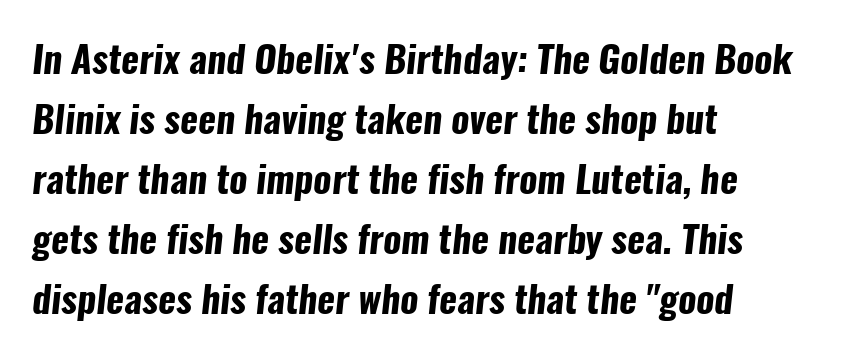
Q: Is the text bold? A: Yes.
Q: Is the typeface a serif or a sans-serif typeface? A: Sans-serif.
Q: Is the text underlined? A: No.
Q: How is the paragraph aligned? A: Left-aligned.
Q: Is the spacing between letters normal or unusually wide? A: Normal.
Q: Is the spacing between lines tight, normal or loose? A: Normal.
Q: Width (condensed, normal, or wide)? A: Condensed.
Q: Stroke contrast? A: Low.
Q: x-height? A: Medium.
Q: Monospaced? A: No.
